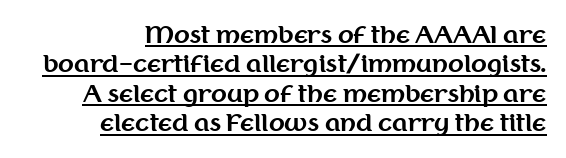
{"italic": "no", "bold": "yes", "underline": "yes", "align": "right", "line_spacing": "normal", "line_spacing_ratio": 1.28, "letter_spacing": "normal", "letter_spacing_em": 0.0, "glyph_px": 23}
